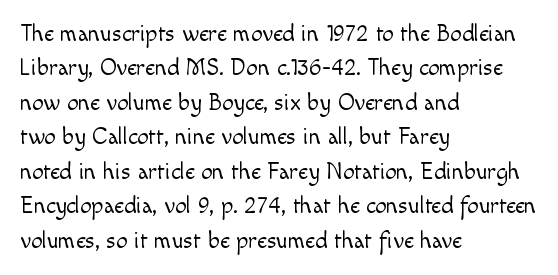
{"italic": "no", "bold": "no", "underline": "no", "align": "left", "line_spacing": "normal", "line_spacing_ratio": 1.5, "letter_spacing": "normal", "letter_spacing_em": 0.0, "glyph_px": 23}
